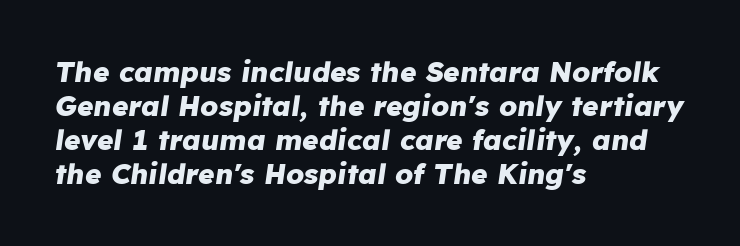
{"italic": "yes", "lean": "right", "slant_degrees": 8, "bold": "yes", "weight": "heavy", "width": "normal", "stroke_contrast": "low", "x_height": "medium", "monospaced": "no", "underline": "no", "align": "left", "line_spacing_ratio": 1.22, "letter_spacing": "normal", "letter_spacing_em": 0.0, "glyph_px": 28}
